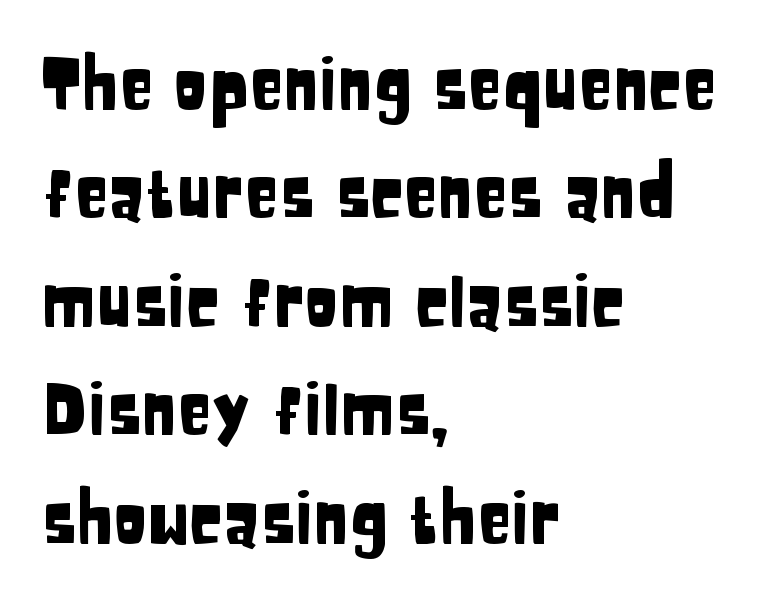
{"serif": "no", "italic": "no", "width": "condensed", "stroke_contrast": "low", "x_height": "large", "monospaced": "no", "underline": "no", "align": "left", "line_spacing": "normal", "line_spacing_ratio": 1.55, "letter_spacing": "normal", "letter_spacing_em": 0.0, "glyph_px": 70}
